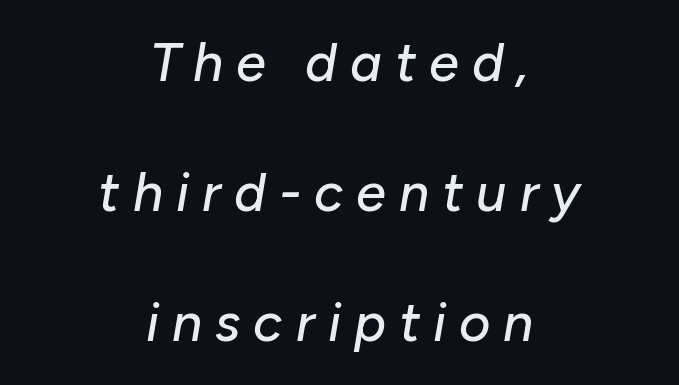
The image shows 54 px text type, italic (leaning right); set centered, loose line spacing (2.41x), unusually wide letter spacing (+0.24 em), not underlined; low stroke contrast and a medium x-height.
